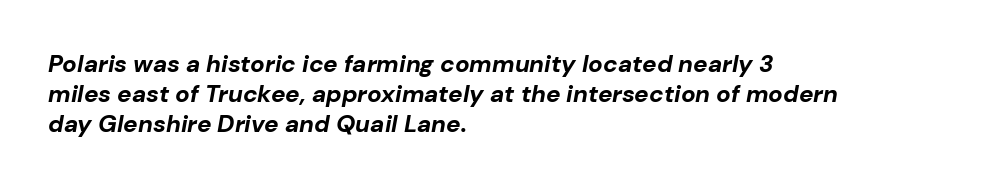
Q: Is the text bold? A: Yes.
Q: Is the text italic (slanted)? A: Yes, it leans right by about 10 degrees.
Q: Is the text underlined? A: No.
Q: How is the paragraph aligned? A: Left-aligned.
Q: Is the spacing between letters normal or unusually wide? A: Normal.
Q: Is the spacing between lines tight, normal or loose? A: Normal.
